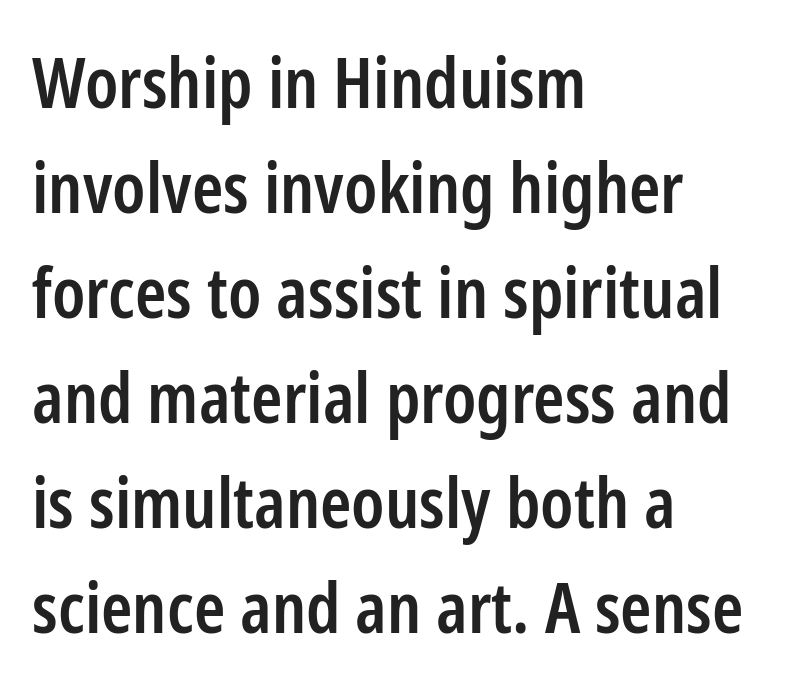
Q: Is the text bold? A: Semi-bold.
Q: Is the text italic (slanted)? A: No, it is upright.
Q: Is the typeface a serif or a sans-serif typeface? A: Sans-serif.
Q: Is the text underlined? A: No.
Q: How is the paragraph aligned? A: Left-aligned.
Q: Is the spacing between letters normal or unusually wide? A: Normal.
Q: Is the spacing between lines tight, normal or loose? A: Normal.
Q: Width (condensed, normal, or wide)? A: Condensed.
Q: Stroke contrast? A: Low.
Q: x-height? A: Medium.
Q: Monospaced? A: No.
